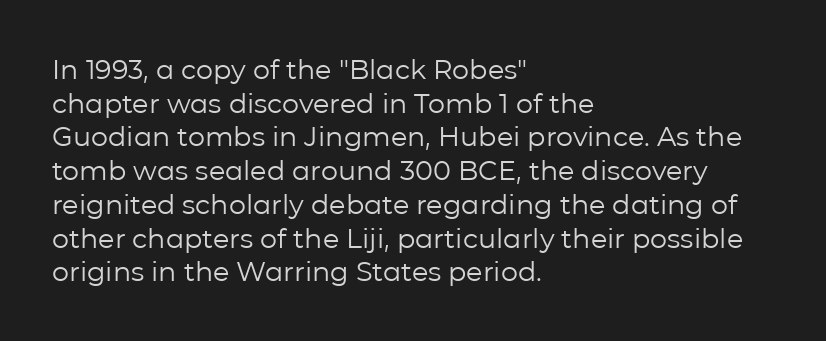
{"italic": "no", "bold": "no", "underline": "no", "align": "left", "line_spacing": "normal", "line_spacing_ratio": 1.25, "letter_spacing": "normal", "letter_spacing_em": 0.0, "glyph_px": 27}
